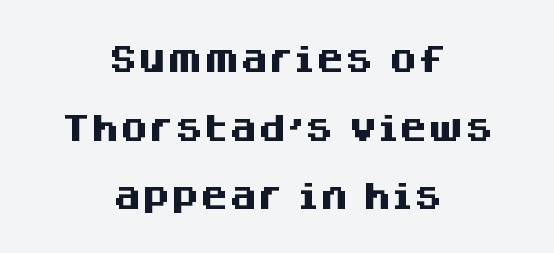
{"serif": "no", "italic": "no", "bold": "yes", "weight": "heavy", "width": "normal", "stroke_contrast": "medium", "x_height": "large", "monospaced": "no", "underline": "no", "align": "center", "line_spacing": "loose", "line_spacing_ratio": 2.37, "letter_spacing": "normal", "letter_spacing_em": 0.0, "glyph_px": 29}
